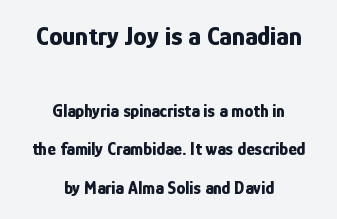
The image shows 27 px bold type, upright; set centered, loose line spacing (2.15x), normal letter spacing, not underlined; the first (top) block is 1.5x larger.
